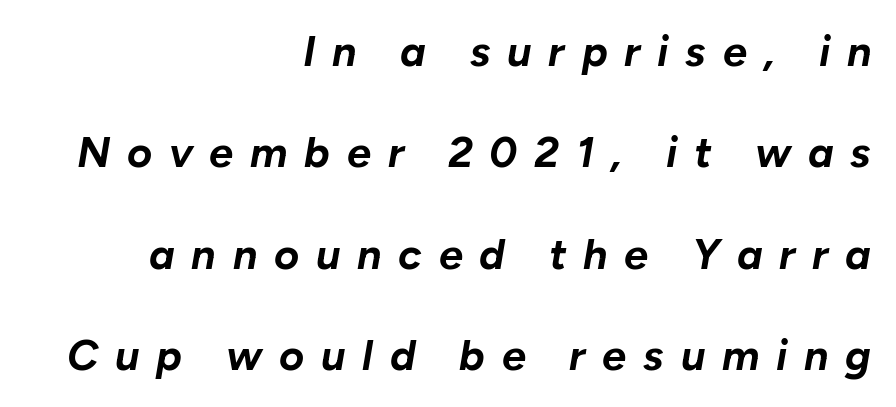
{"italic": "yes", "lean": "right", "slant_degrees": 10, "bold": "yes", "weight": "bold", "width": "normal", "stroke_contrast": "low", "x_height": "medium", "monospaced": "no", "underline": "no", "align": "right", "line_spacing": "loose", "line_spacing_ratio": 2.36, "letter_spacing": "wide", "letter_spacing_em": 0.39, "glyph_px": 43}
